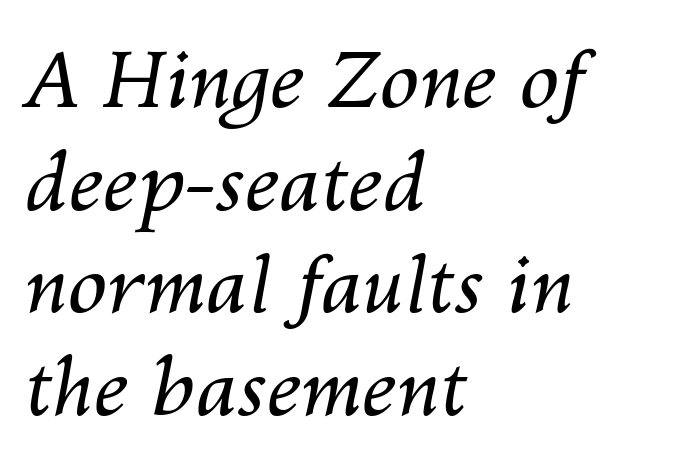
A clean baseline with only descenders dipping below it. The axis of the letterforms is tilted away from vertical. Varying glyph widths throughout — classic text-font behaviour. The gaps between neighbouring characters are ordinary and unremarkable. A student would call this left alignment; a typographer would say flush left, rag right. The strokes carry an ordinary text weight at most.
